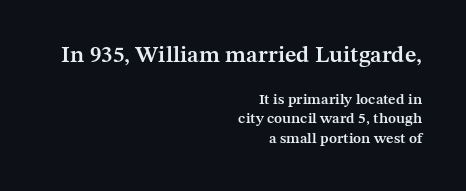
Line spacing here is normal. The foot of each line stays bare and open. The passage shown begins with its larger block and ends with its smaller one. Characters follow at the spacing the type designer built in. Right-aligned paragraph, ragged on the left.
